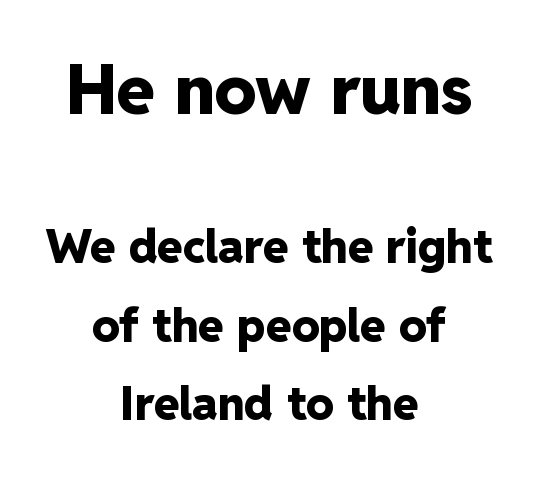
Q: Is the text bold? A: Yes.
Q: Is the text italic (slanted)? A: No, it is upright.
Q: Is the typeface a serif or a sans-serif typeface? A: Sans-serif.
Q: Is the text underlined? A: No.
Q: How is the paragraph aligned? A: Centered.
Q: Is the spacing between letters normal or unusually wide? A: Normal.
Q: Is the spacing between lines tight, normal or loose? A: Normal.
Q: Which block of text is set in a larger size, the first (top) or the second (bottom)? A: The first (top) one.
Q: Width (condensed, normal, or wide)? A: Normal.
Q: Stroke contrast? A: Low.
Q: x-height? A: Medium.
Q: Monospaced? A: No.
